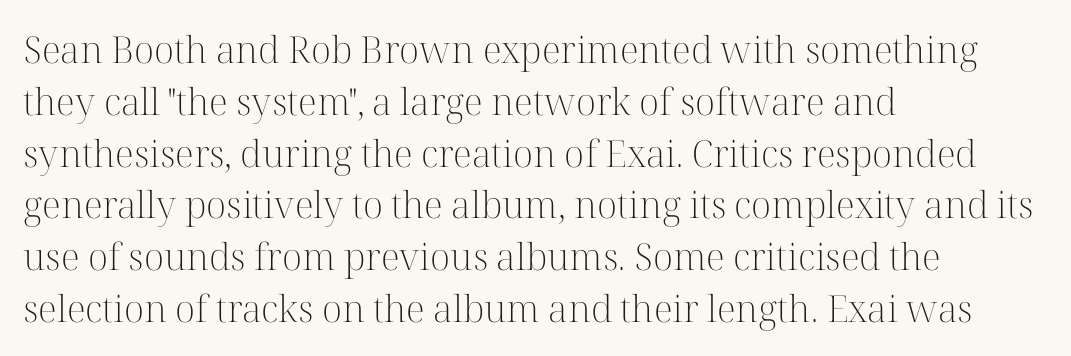
This is serif lettering, the kind often seen in printed books. A student would call this left alignment; a typographer would say flush left, rag right. The axis of the letterforms is exactly vertical. Type without underlining. Here the designer chose a conventional face with non-uniform glyph widths.
